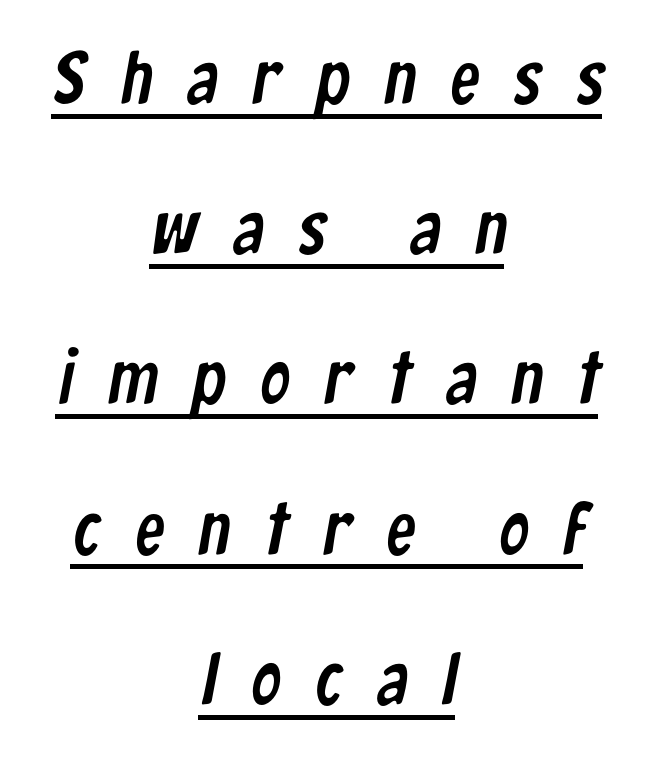
Q: Is the typeface a serif or a sans-serif typeface? A: Sans-serif.
Q: Is the text underlined? A: Yes.
Q: How is the paragraph aligned? A: Centered.
Q: Is the spacing between letters normal or unusually wide? A: Unusually wide.
Q: Is the spacing between lines tight, normal or loose? A: Loose.
Q: Width (condensed, normal, or wide)? A: Condensed.
Q: Stroke contrast? A: Low.
Q: x-height? A: Medium.
Q: Monospaced? A: No.
